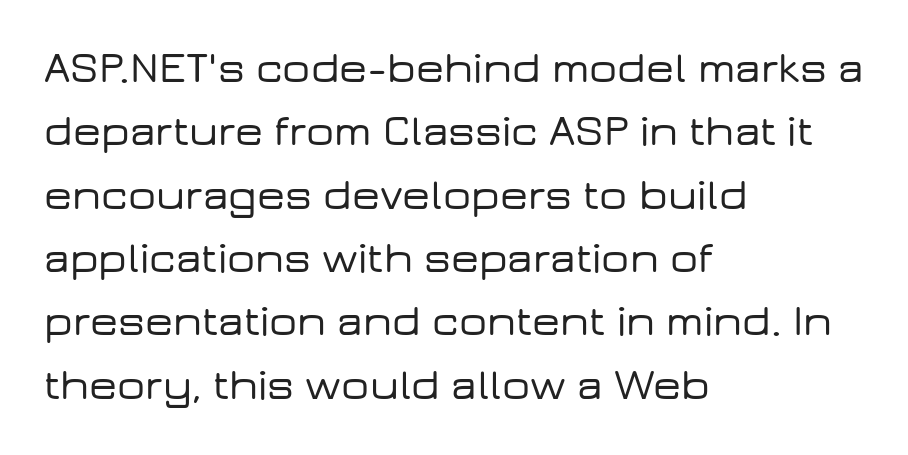
Compared with typical body copy, the letter spacing here is the same. One glance says typical: line gaps are just what's usual. The specimen reads as upright at a glance. The paragraph has a hard left edge and a soft right edge. The words here are not underlined. Typographically, this falls in the sans-serif category.
